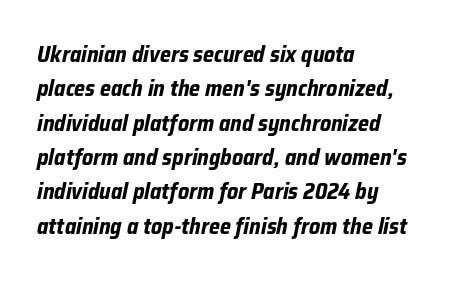
{"italic": "yes", "lean": "right", "slant_degrees": 12, "bold": "yes", "underline": "no", "align": "left", "line_spacing": "normal", "line_spacing_ratio": 1.56, "letter_spacing": "normal", "letter_spacing_em": 0.0, "glyph_px": 22}
